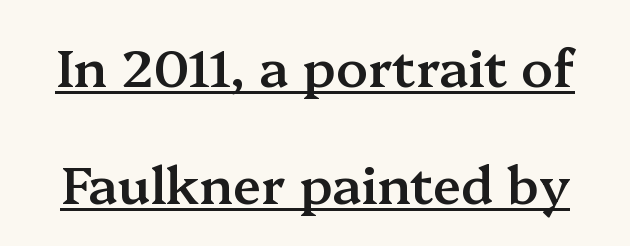
{"serif": "yes", "italic": "no", "bold": "semi", "weight": "semibold", "width": "normal", "stroke_contrast": "medium", "x_height": "medium", "monospaced": "no", "underline": "yes", "line_spacing": "loose", "line_spacing_ratio": 2.25, "letter_spacing": "normal", "letter_spacing_em": 0.0, "glyph_px": 52}
